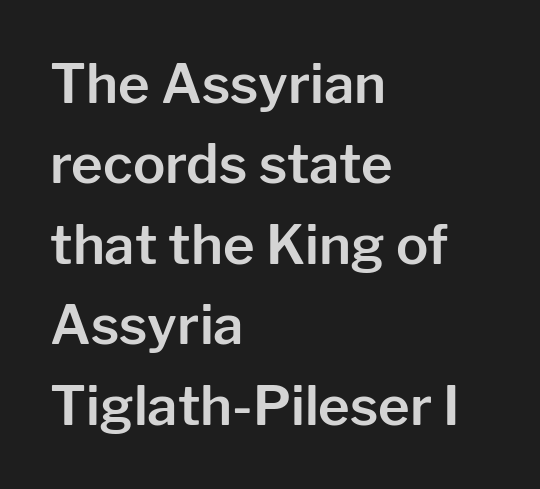
The image shows 54 px sans-serif type, upright; set left-aligned, normal line spacing (1.49x), normal letter spacing, not underlined; low stroke contrast and a medium x-height.
